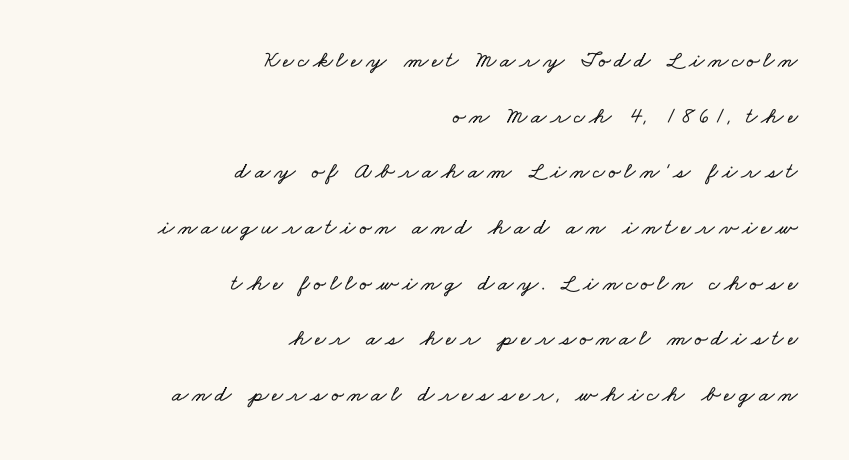
{"underline": "no", "align": "right", "line_spacing": "loose", "line_spacing_ratio": 2.42, "glyph_px": 23}
